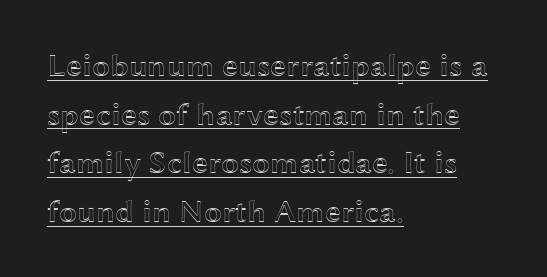
{"italic": "no", "width": "wide", "x_height": "medium", "monospaced": "no", "underline": "yes", "align": "left", "line_spacing": "normal", "line_spacing_ratio": 1.52, "letter_spacing": "normal", "letter_spacing_em": 0.0, "glyph_px": 32}
